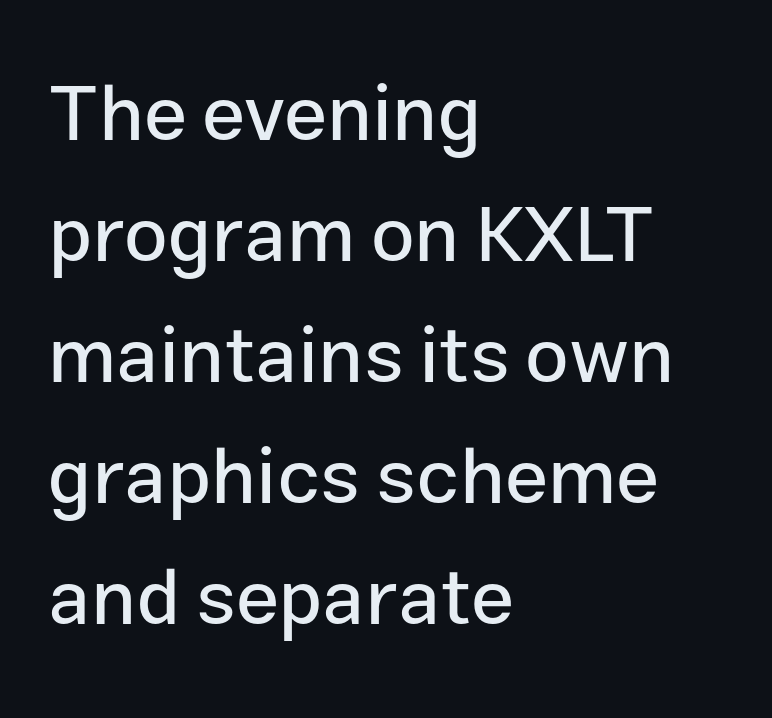
Q: Is the text italic (slanted)? A: No, it is upright.
Q: Is the typeface a serif or a sans-serif typeface? A: Sans-serif.
Q: Is the text underlined? A: No.
Q: How is the paragraph aligned? A: Left-aligned.
Q: Is the spacing between letters normal or unusually wide? A: Normal.
Q: Is the spacing between lines tight, normal or loose? A: Normal.
Q: Width (condensed, normal, or wide)? A: Normal.
Q: Stroke contrast? A: Low.
Q: x-height? A: Medium.
Q: Monospaced? A: No.
